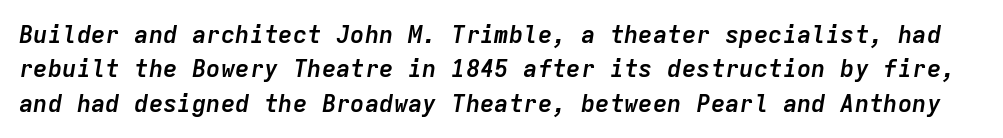
{"italic": "yes", "lean": "right", "slant_degrees": 9, "bold": "yes", "underline": "no", "line_spacing": "normal", "line_spacing_ratio": 1.43, "letter_spacing": "normal", "letter_spacing_em": 0.0, "glyph_px": 24}
